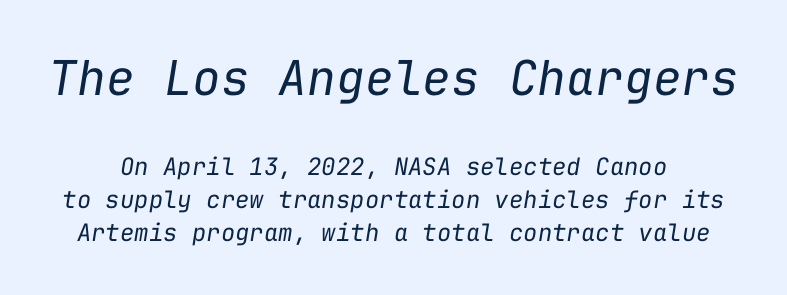
Q: Is the text bold? A: No.
Q: Is the text italic (slanted)? A: Yes, it leans right by about 9 degrees.
Q: Is the text underlined? A: No.
Q: Is the spacing between letters normal or unusually wide? A: Normal.
Q: Is the spacing between lines tight, normal or loose? A: Normal.
Q: Which block of text is set in a larger size, the first (top) or the second (bottom)? A: The first (top) one.
Q: Width (condensed, normal, or wide)? A: Normal.
Q: Stroke contrast? A: Low.
Q: x-height? A: Medium.
Q: Monospaced? A: Yes.
